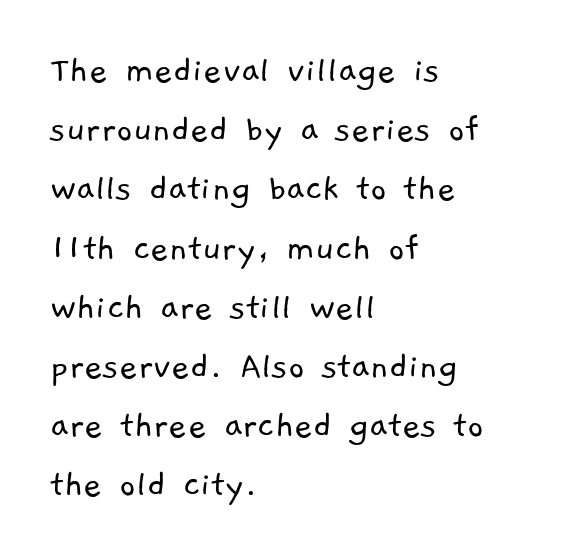
Do the characters align in a grid? No, the font is proportional. Decoration check: the copy has no underline. Interline gaps are of average width in this sample. Observe the ordinary spacing: letters are neighbours, not strangers. Is the block centered? No — it sits flush against the left margin.
